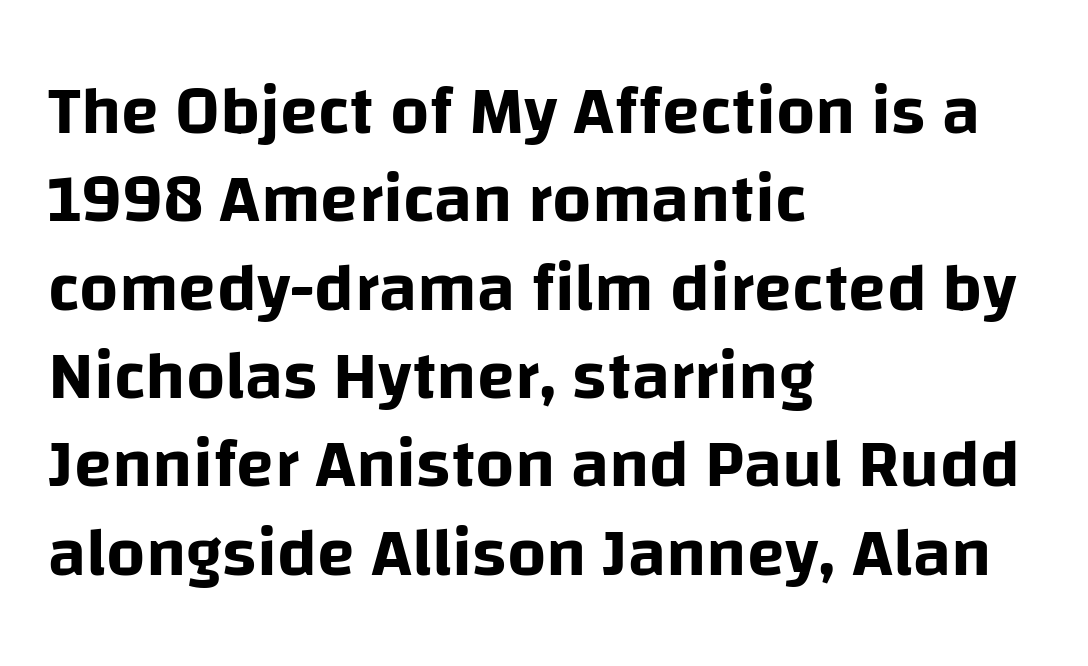
The image shows 69 px sans-serif type, upright; set left-aligned, normal line spacing (1.28x), normal letter spacing, not underlined; low stroke contrast and a large x-height.
